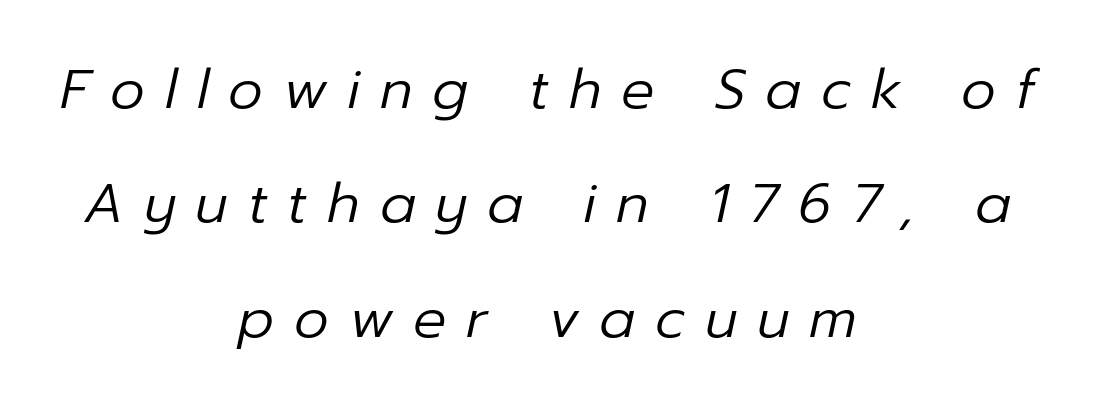
These lines are rendered in a variable-pitch font. The rendering applies a slant to the glyphs. This reads as an unemphasized weight, regular at the heaviest. The specimen omits any rule beneath the text block's lines. Is the block centered? Yes — each line is placed symmetrically about the middle.
